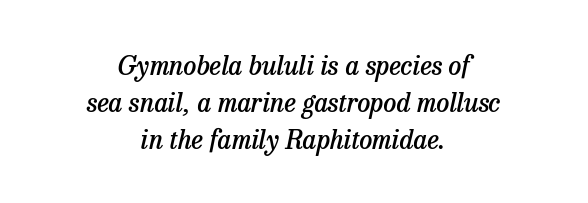
The lines are quadded center. Bare-footed words on every line. Does the leading feel generous? No, just average. The passage shown has conventional tracking throughout. Typographic density is moderately raised because the face is semibold. Italic: yes, the glyphs are oblique.
